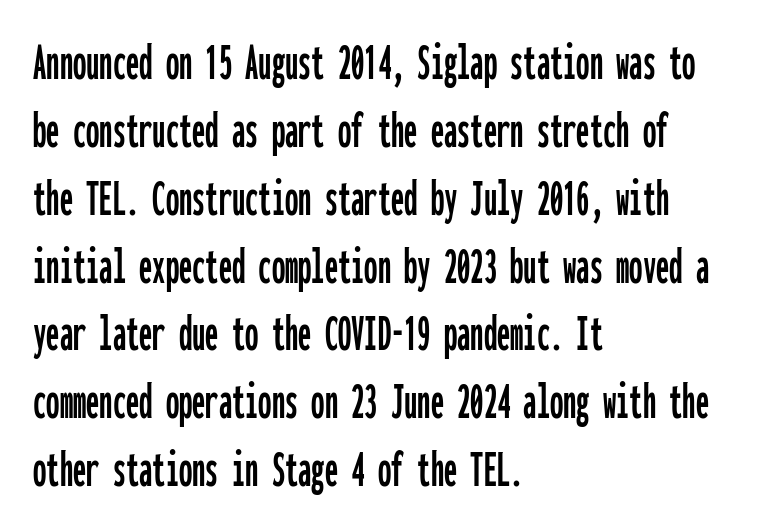
Q: Is the text italic (slanted)? A: No, it is upright.
Q: Is the typeface a serif or a sans-serif typeface? A: Sans-serif.
Q: Is the text underlined? A: No.
Q: How is the paragraph aligned? A: Left-aligned.
Q: Is the spacing between letters normal or unusually wide? A: Normal.
Q: Is the spacing between lines tight, normal or loose? A: Normal.
Q: Width (condensed, normal, or wide)? A: Condensed.
Q: Stroke contrast? A: Low.
Q: x-height? A: Medium.
Q: Monospaced? A: Yes.
